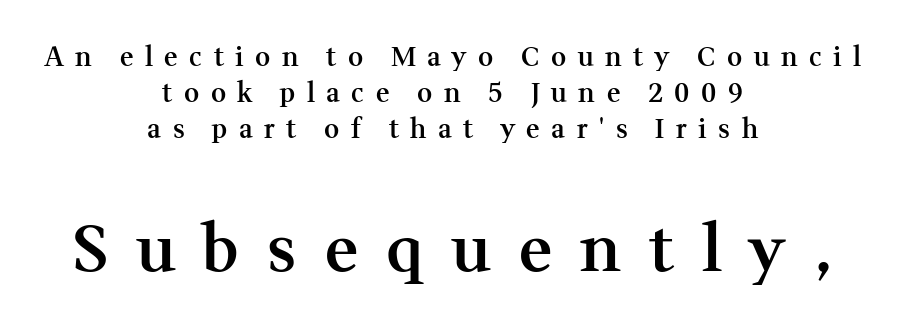
The image shows 64 px semibold serif type, upright; set centered, normal line spacing (1.39x), unusually wide letter spacing (+0.44 em), not underlined; the second (bottom) block is 2.46x larger; medium stroke contrast and a medium x-height.
